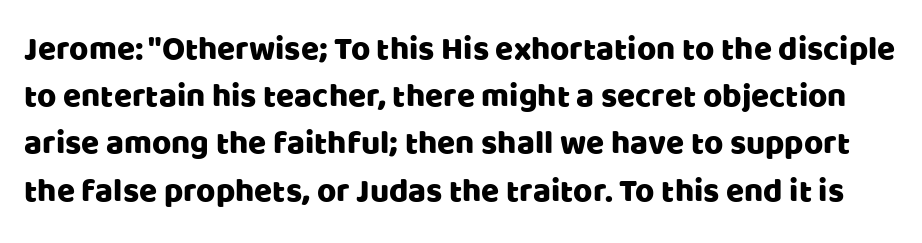
Decoration check: the copy has no underline. Check where the strokes stop: nothing finishes them off — pure sans. These lines are rendered in a variable-pitch font. Normally led — the rows are evenly, conventionally spaced. It's the straight-up-and-down kind of type.
